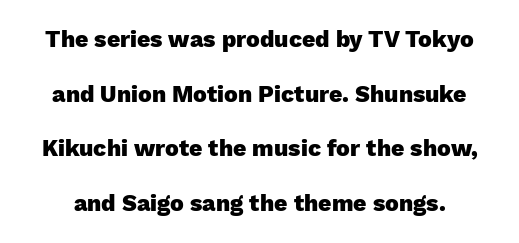
Q: Is the text bold? A: Yes.
Q: Is the text italic (slanted)? A: No, it is upright.
Q: Is the text underlined? A: No.
Q: Is the spacing between letters normal or unusually wide? A: Normal.
Q: Is the spacing between lines tight, normal or loose? A: Loose.
